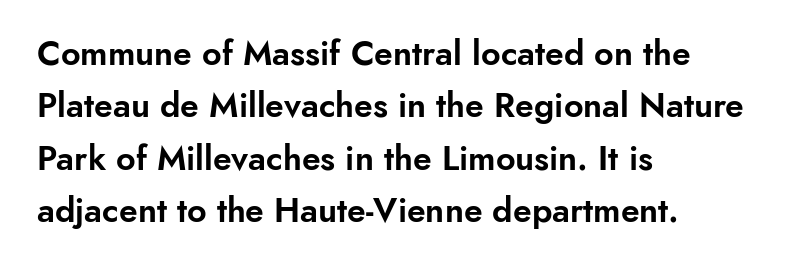
The image shows 34 px sans-serif type, upright; set left-aligned, normal line spacing (1.54x), normal letter spacing, not underlined; low stroke contrast and a small x-height.
